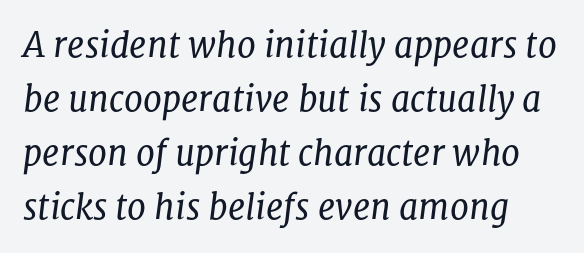
{"serif": "yes", "italic": "yes", "lean": "right", "slant_degrees": 8, "bold": "no", "weight": "regular", "width": "normal", "stroke_contrast": "low", "x_height": "medium", "monospaced": "no", "underline": "no", "line_spacing": "normal", "line_spacing_ratio": 1.59, "letter_spacing": "normal", "letter_spacing_em": 0.0, "glyph_px": 34}
